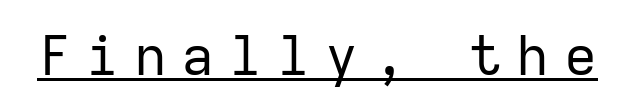
The image shows 55 px regular-weight sans-serif type, upright, monospaced; set unusually wide letter spacing (+0.27 em), underlined; low stroke contrast and a medium x-height.
